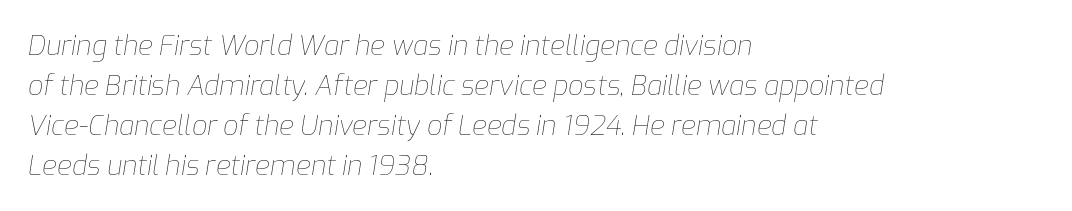
{"italic": "yes", "lean": "right", "slant_degrees": 9, "bold": "no", "underline": "no", "align": "left", "line_spacing": "normal", "line_spacing_ratio": 1.48, "letter_spacing": "normal", "letter_spacing_em": 0.0, "glyph_px": 27}
